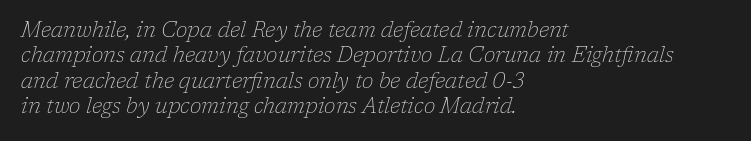
The image shows 21 px text type, italic (leaning right); set left-aligned, line spacing 1.21x, normal letter spacing, not underlined.
